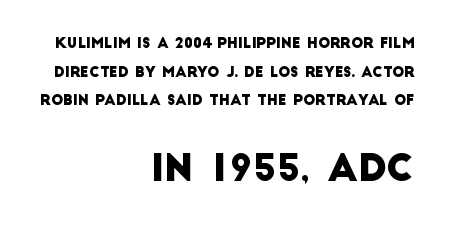
The image shows 37 px sans-serif type; set right-aligned, loose line spacing (2.05x), normal letter spacing, not underlined; the second (bottom) block is 2.64x larger; low stroke contrast and a large x-height.
